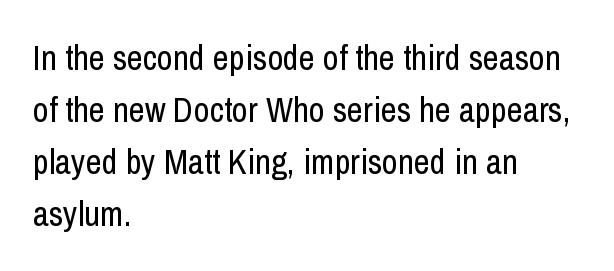
Italic: no, the glyphs are upright roman. In terms of leading, this rendering sits right in the middle. Nothing heavy about these letters — not bold at all. Any mark beneath the type? The region is blank.
